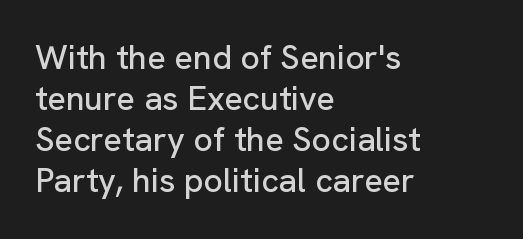
The image shows 34 px sans-serif type, upright; set left-aligned, line spacing 1.21x, normal letter spacing, not underlined; low stroke contrast and a medium x-height.
